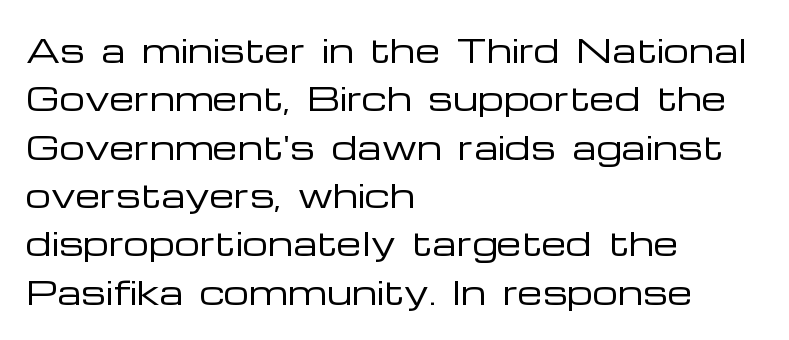
Here the designer chose a conventional face with non-uniform glyph widths. A typesetter would mark this as roman, not italic. The text was rendered using a sans face with plain stroke endings. These lines sit exactly where default settings would place them. The compositor pushed each line to the left boundary.
